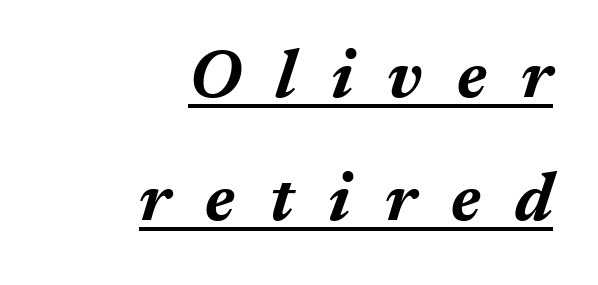
The image shows 69 px bold type, italic (leaning right); set right-aligned, line spacing 1.78x, unusually wide letter spacing (+0.5 em), underlined; medium stroke contrast and a medium x-height.
